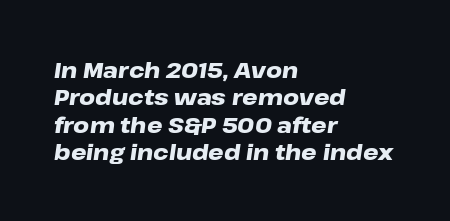
{"italic": "yes", "lean": "right", "slant_degrees": 8, "bold": "yes", "underline": "no", "align": "left", "line_spacing_ratio": 1.24, "letter_spacing": "normal", "letter_spacing_em": 0.0, "glyph_px": 22}
